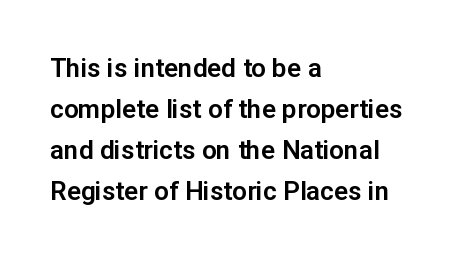
The image shows 26 px text type, upright; set left-aligned, normal line spacing (1.58x), normal letter spacing, not underlined.
